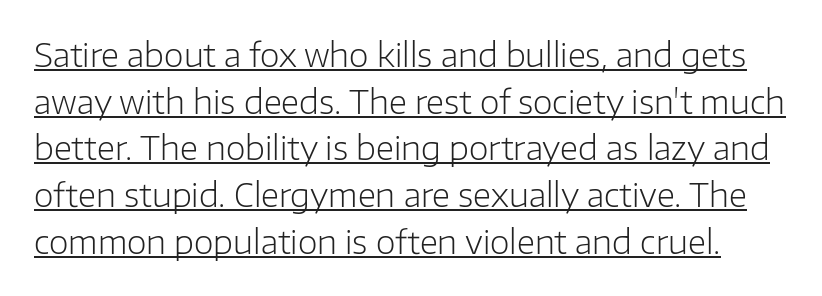
{"serif": "no", "italic": "no", "bold": "no", "weight": "light", "width": "normal", "stroke_contrast": "low", "x_height": "medium", "monospaced": "no", "underline": "yes", "line_spacing": "normal", "line_spacing_ratio": 1.46, "letter_spacing": "normal", "letter_spacing_em": 0.0, "glyph_px": 32}
